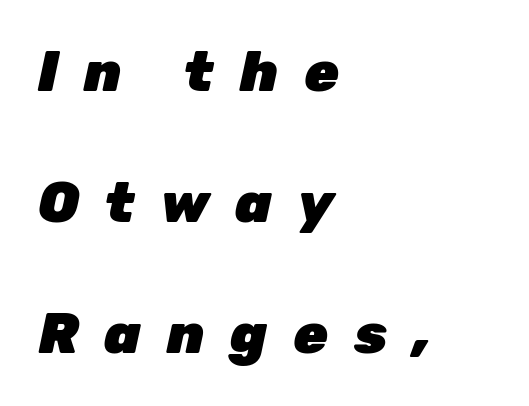
{"italic": "yes", "lean": "right", "slant_degrees": 12, "bold": "yes", "weight": "heavy", "width": "normal", "stroke_contrast": "low", "x_height": "medium", "monospaced": "no", "underline": "no", "align": "left", "line_spacing": "loose", "line_spacing_ratio": 2.34, "letter_spacing": "wide", "letter_spacing_em": 0.46, "glyph_px": 56}
